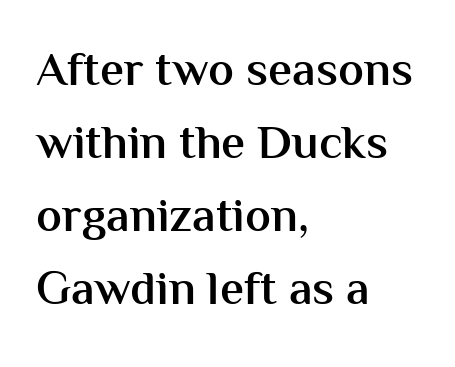
Q: Is the text bold? A: Semi-bold.
Q: Is the text italic (slanted)? A: No, it is upright.
Q: Is the typeface a serif or a sans-serif typeface? A: Sans-serif.
Q: Is the text underlined? A: No.
Q: How is the paragraph aligned? A: Left-aligned.
Q: Is the spacing between letters normal or unusually wide? A: Normal.
Q: Is the spacing between lines tight, normal or loose? A: Normal.
Q: Width (condensed, normal, or wide)? A: Normal.
Q: Stroke contrast? A: Medium.
Q: x-height? A: Medium.
Q: Monospaced? A: No.
